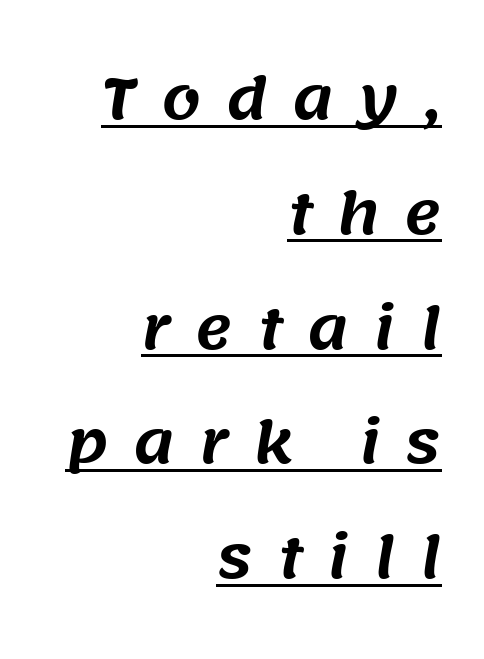
The image shows 56 px sans-serif type; set right-aligned, loose line spacing (2.05x), unusually wide letter spacing (+0.44 em), underlined; medium stroke contrast and a large x-height.
